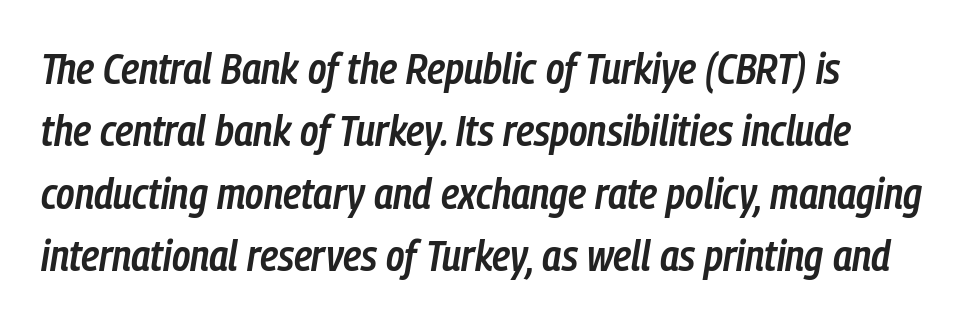
Typesetter's note: demi weight, one step under bold. There is no visible air inserted between adjacent glyphs. The string is rendered with underlining switched off. This block has exactly the height ordinary leading produces.
